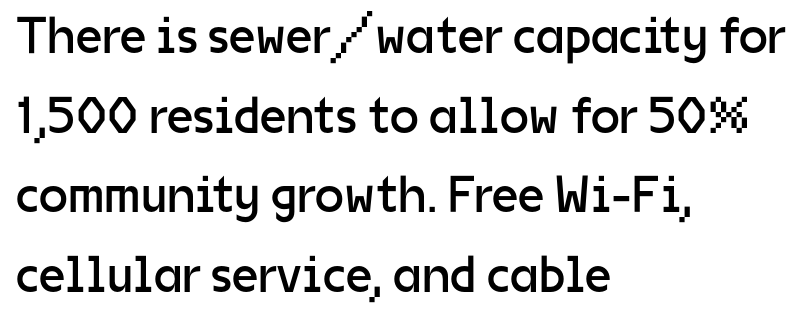
The image shows 52 px regular-weight sans-serif type, upright; set left-aligned, normal line spacing (1.53x), normal letter spacing, not underlined; low stroke contrast and a medium x-height.
